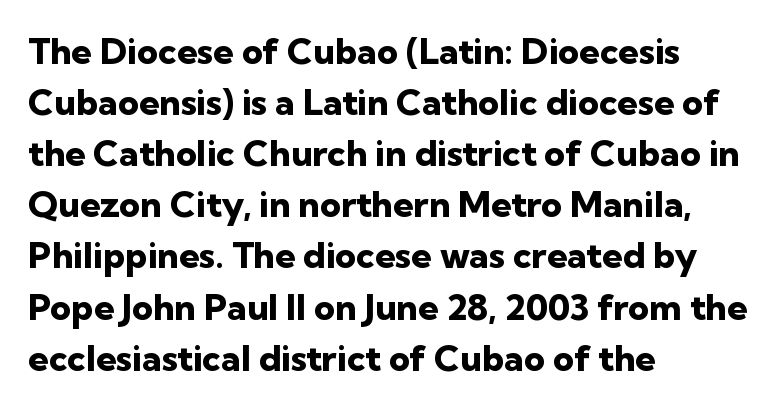
The image shows 36 px heavy sans-serif type, upright; set left-aligned, normal line spacing (1.42x), normal letter spacing, not underlined; low stroke contrast and a medium x-height.
